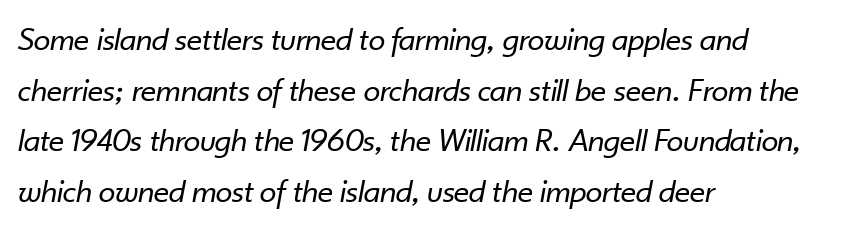
The image shows 34 px regular-weight type, italic (leaning right); set left-aligned, normal line spacing (1.49x), normal letter spacing, not underlined; low stroke contrast and a small x-height.
